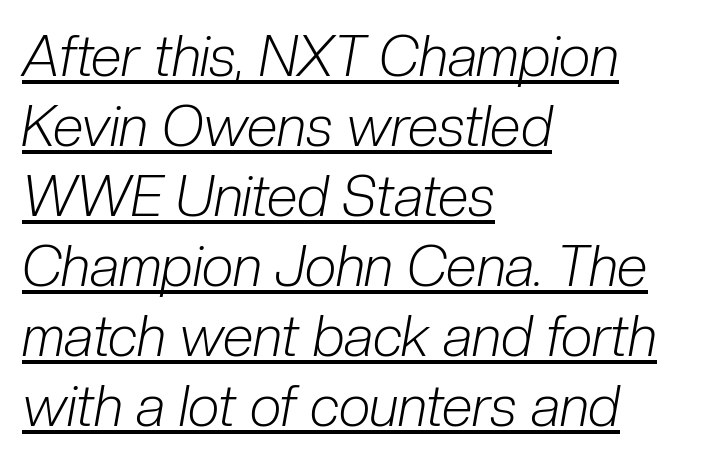
No extra tracking has been applied to these lines. The string is rendered with underlining switched on. One glance says typical: line gaps are just what's usual. The face looks like a standard text weight, possibly lighter.
